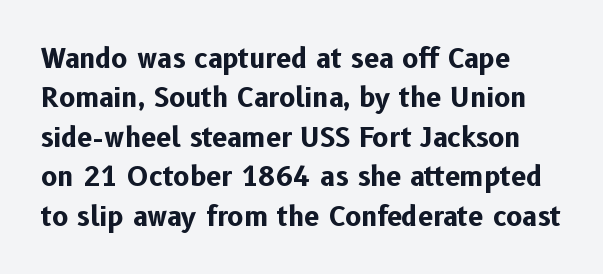
The image shows 27 px bold type, upright; set left-aligned, normal line spacing (1.46x), normal letter spacing, not underlined.
